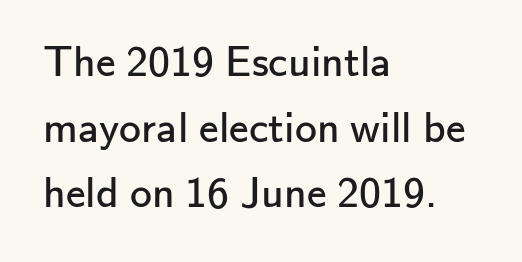
Q: Is the text bold? A: No.
Q: Is the text italic (slanted)? A: No, it is upright.
Q: Is the typeface a serif or a sans-serif typeface? A: Sans-serif.
Q: Is the text underlined? A: No.
Q: How is the paragraph aligned? A: Left-aligned.
Q: Is the spacing between letters normal or unusually wide? A: Normal.
Q: Is the spacing between lines tight, normal or loose? A: Normal.
Q: Width (condensed, normal, or wide)? A: Normal.
Q: Stroke contrast? A: Low.
Q: x-height? A: Small.
Q: Monospaced? A: No.
